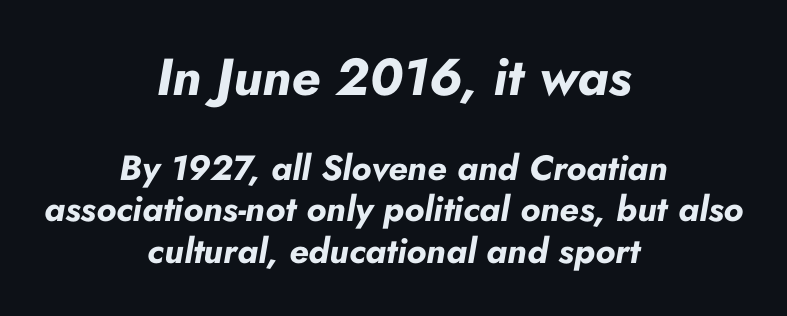
These words are printed bold, with thick strokes throughout. The rendering positions every line midway between the sides. Is the lower block the larger one? No — the upper block carries the bigger type. Underline: absent. Varying glyph widths throughout — classic text-font behaviour.
